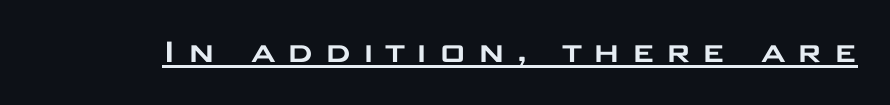
Regarding serifs, this sample does without them. The axis of the letterforms is exactly vertical. Characters follow at a spacing far wider than the type designer built in. Descenders here cross a horizontal rule under the line. A typesetter would call this proportional, since set widths differ per character.
